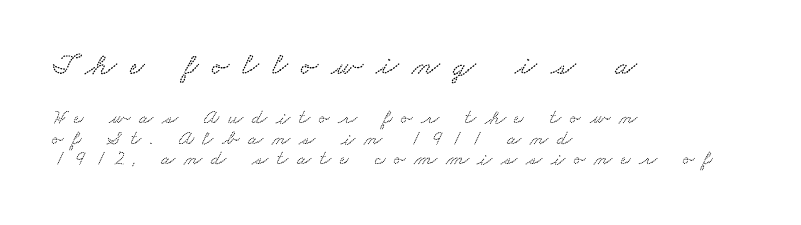
The image shows 32 px wide serif type; set left-aligned, tight line spacing (0.98x), unusually wide letter spacing (+0.42 em), not underlined; the first (top) block is 1.52x larger; medium stroke contrast and a small x-height.
